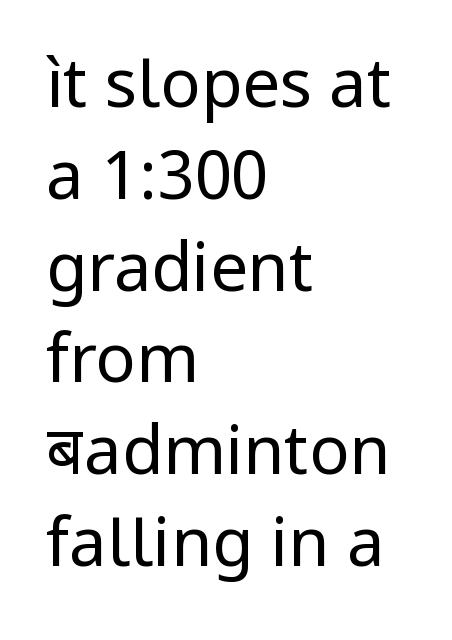
{"serif": "no", "italic": "no", "bold": "no", "weight": "regular", "width": "normal", "stroke_contrast": "low", "x_height": "medium", "monospaced": "no", "underline": "no", "align": "left", "line_spacing": "normal", "line_spacing_ratio": 1.37, "letter_spacing": "normal", "letter_spacing_em": 0.0, "glyph_px": 67}
